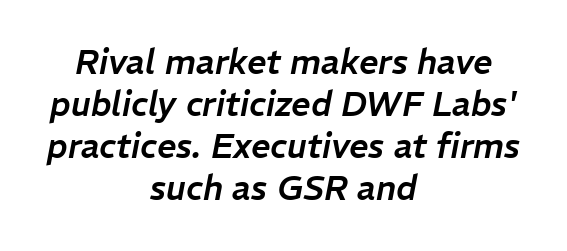
Q: Is the text italic (slanted)? A: Yes, it leans right by about 11 degrees.
Q: Is the text underlined? A: No.
Q: How is the paragraph aligned? A: Centered.
Q: Is the spacing between letters normal or unusually wide? A: Normal.
Q: Width (condensed, normal, or wide)? A: Normal.
Q: Stroke contrast? A: Low.
Q: x-height? A: Medium.
Q: Monospaced? A: No.
